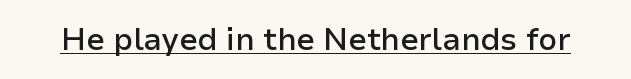
The image shows 31 px semibold sans-serif type, upright; set normal letter spacing, underlined; low stroke contrast and a medium x-height.
